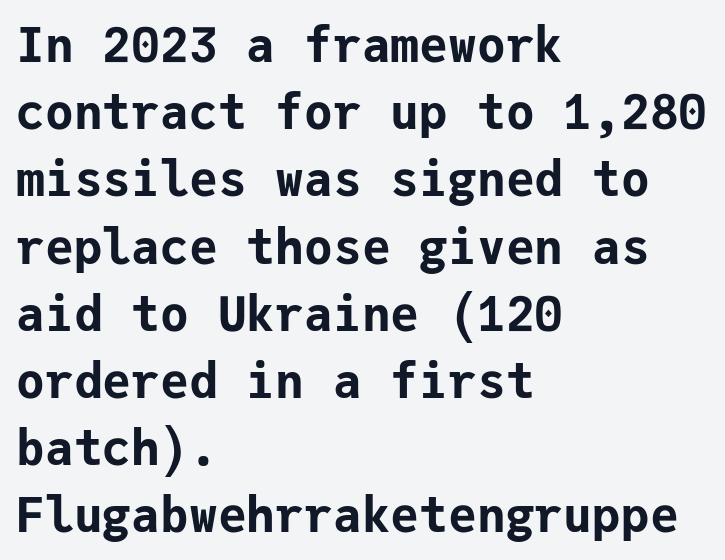
Note the uniform advance width — an 'i' takes as much space as an 'm'. Typographic density is high because the face is bold. Serif or sans? Sans — the stroke terminals are bare. The baseline area is clear.
